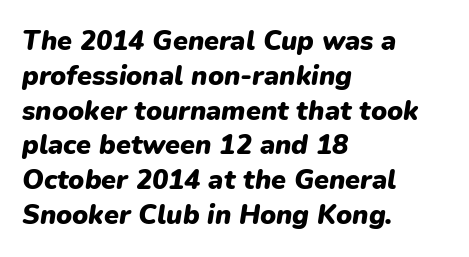
Q: Is the text bold? A: Yes.
Q: Is the text italic (slanted)? A: Yes, it leans right by about 9 degrees.
Q: Is the text underlined? A: No.
Q: How is the paragraph aligned? A: Left-aligned.
Q: Is the spacing between letters normal or unusually wide? A: Normal.
Q: Is the spacing between lines tight, normal or loose? A: Normal.
